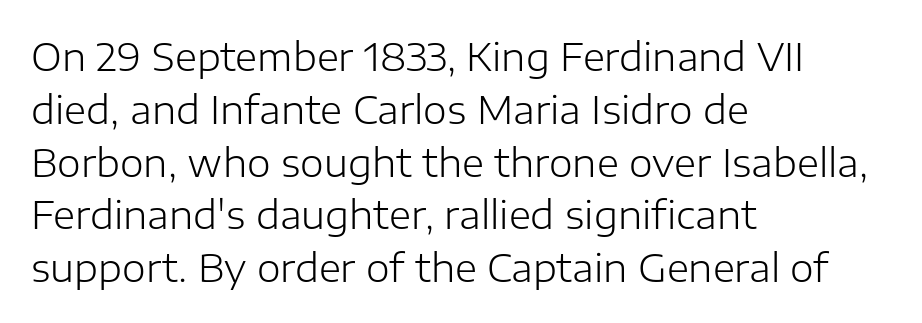
Q: Is the text bold? A: No.
Q: Is the text italic (slanted)? A: No, it is upright.
Q: Is the typeface a serif or a sans-serif typeface? A: Sans-serif.
Q: Is the text underlined? A: No.
Q: How is the paragraph aligned? A: Left-aligned.
Q: Is the spacing between letters normal or unusually wide? A: Normal.
Q: Is the spacing between lines tight, normal or loose? A: Normal.
Q: Width (condensed, normal, or wide)? A: Normal.
Q: Stroke contrast? A: Low.
Q: x-height? A: Medium.
Q: Monospaced? A: No.
